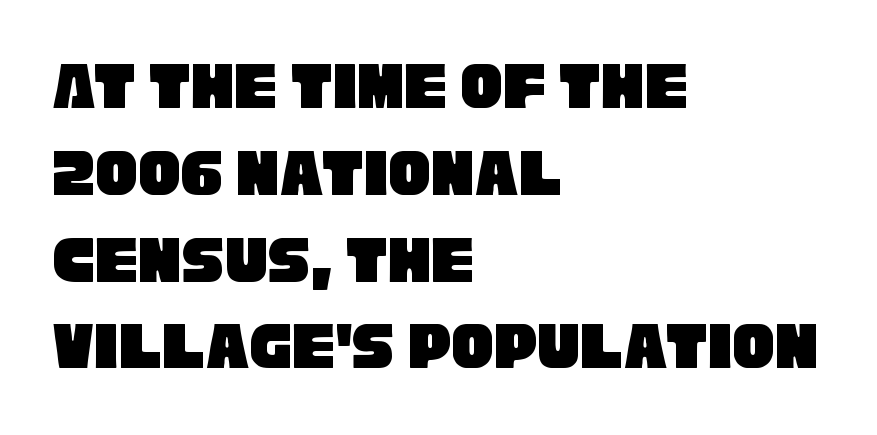
Q: Is the typeface a serif or a sans-serif typeface? A: Sans-serif.
Q: Is the text underlined? A: No.
Q: How is the paragraph aligned? A: Left-aligned.
Q: Is the spacing between letters normal or unusually wide? A: Normal.
Q: Width (condensed, normal, or wide)? A: Condensed.
Q: Stroke contrast? A: Low.
Q: x-height? A: Large.
Q: Monospaced? A: No.
